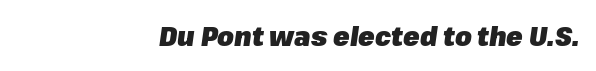
Q: Is the text bold? A: Yes.
Q: Is the text italic (slanted)? A: Yes, it leans right by about 8 degrees.
Q: Is the text underlined? A: No.
Q: How is the paragraph aligned? A: Right-aligned.
Q: Is the spacing between letters normal or unusually wide? A: Normal.
